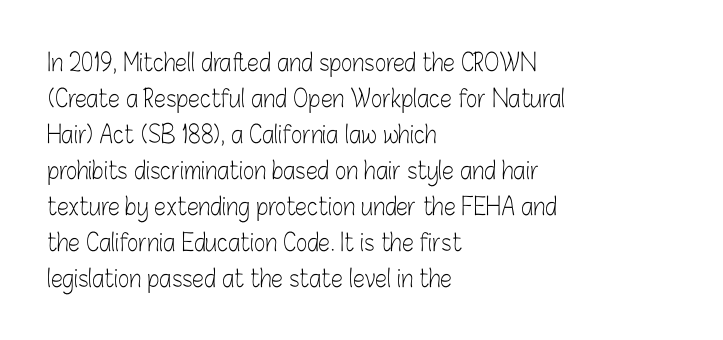
There is no visible air inserted between adjacent glyphs. The rendering anchors every line to the left-hand side. Counters stay open thanks to moderate or lighter strokes. Is there much room between lines? A standard amount, neither cramped nor airy. Type without underlining.
